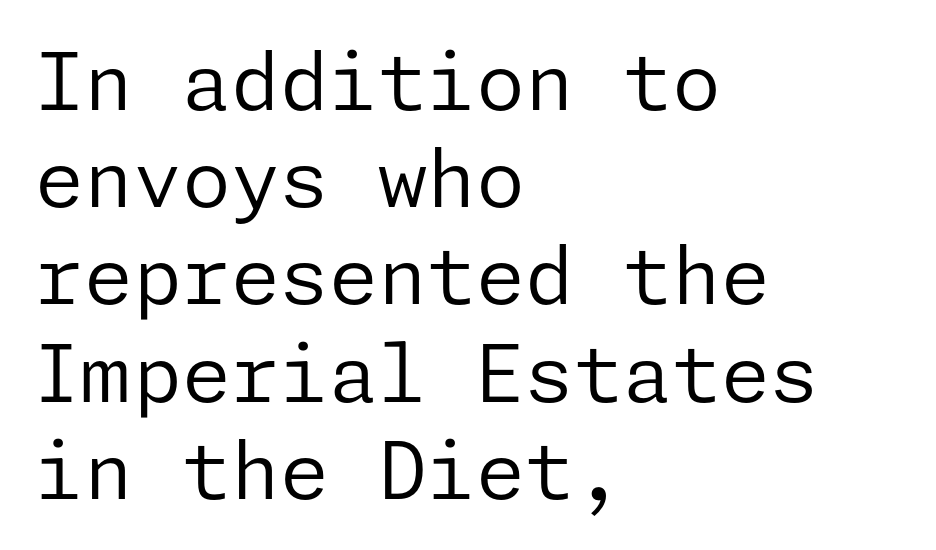
Q: Is the text bold? A: No.
Q: Is the text italic (slanted)? A: No, it is upright.
Q: Is the typeface a serif or a sans-serif typeface? A: Sans-serif.
Q: Is the text underlined? A: No.
Q: How is the paragraph aligned? A: Left-aligned.
Q: Is the spacing between letters normal or unusually wide? A: Normal.
Q: Width (condensed, normal, or wide)? A: Normal.
Q: Stroke contrast? A: Low.
Q: x-height? A: Medium.
